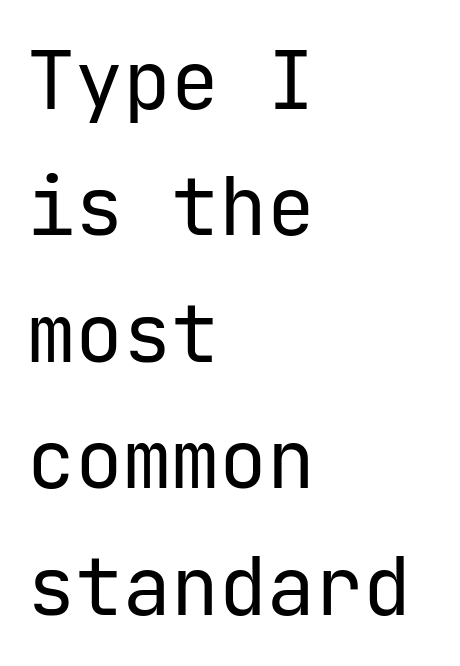
Q: Is the text bold? A: No.
Q: Is the text italic (slanted)? A: No, it is upright.
Q: Is the typeface a serif or a sans-serif typeface? A: Sans-serif.
Q: Is the text underlined? A: No.
Q: How is the paragraph aligned? A: Left-aligned.
Q: Is the spacing between letters normal or unusually wide? A: Normal.
Q: Is the spacing between lines tight, normal or loose? A: Normal.
Q: Width (condensed, normal, or wide)? A: Normal.
Q: Stroke contrast? A: Low.
Q: x-height? A: Medium.
